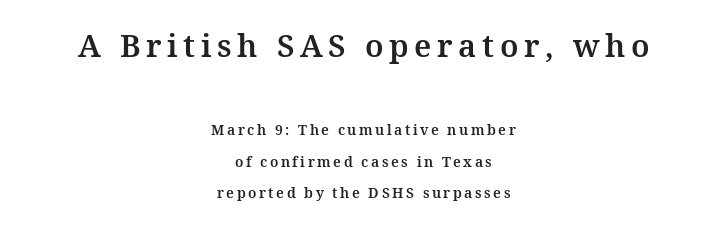
The image shows 31 px serif type, upright; set centered, loose line spacing (2.24x), not underlined; the first (top) block is 2.21x larger; medium stroke contrast and a medium x-height.
